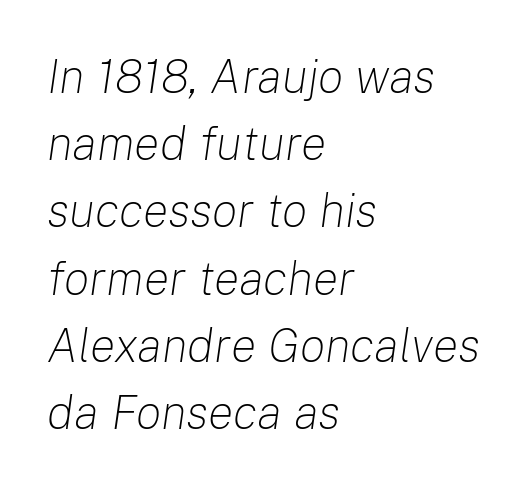
The image shows 48 px light type, italic (leaning right); set left-aligned, normal line spacing (1.4x), normal letter spacing, not underlined; low stroke contrast and a medium x-height.
